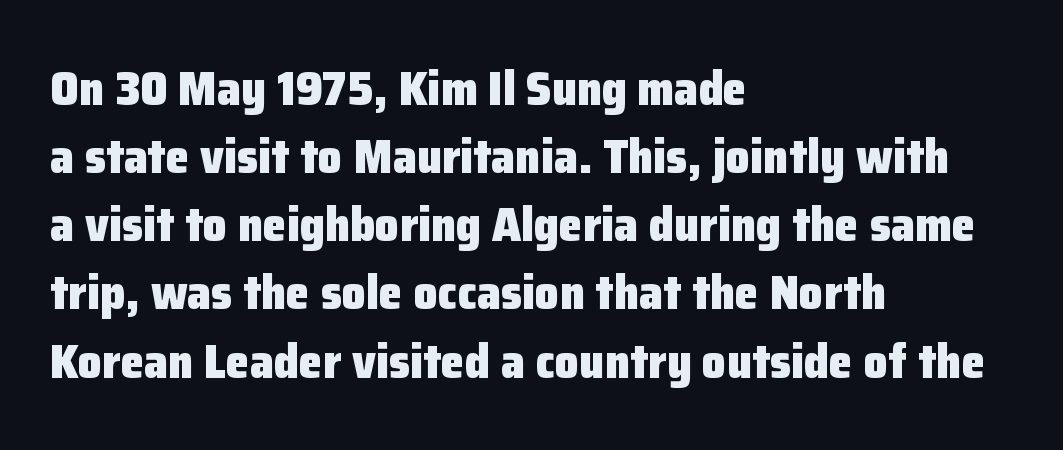
{"serif": "no", "italic": "no", "bold": "yes", "weight": "heavy", "width": "normal", "stroke_contrast": "low", "x_height": "medium", "monospaced": "no", "underline": "no", "align": "left", "line_spacing": "normal", "line_spacing_ratio": 1.42, "letter_spacing": "normal", "letter_spacing_em": 0.0, "glyph_px": 48}
